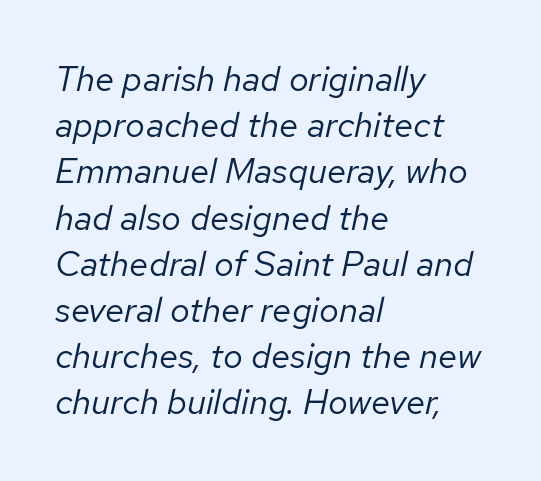
You could not count columns in this text — the font is proportionally spaced. Stems and bowls with no extra thickness — not bold. Short and long lines alike share a common starting point at left. Caption: standard tracking, unaltered. Reading down the column, the eye jumps a familiar distance to each next line.
